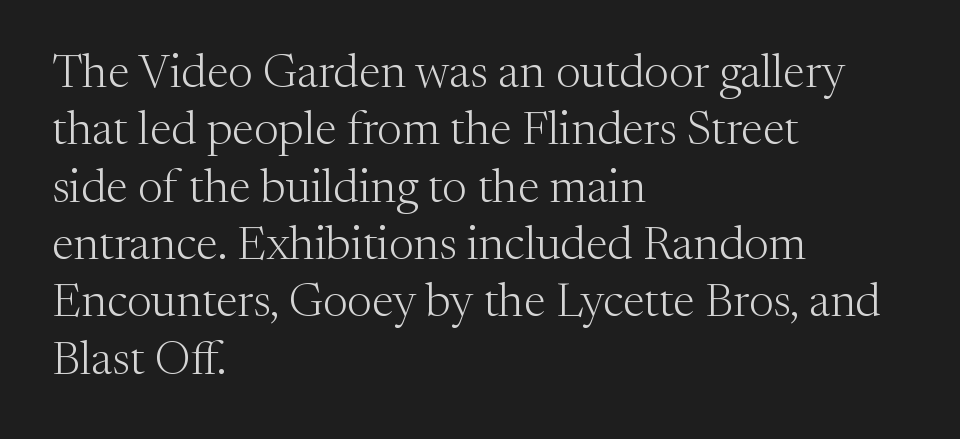
Posture: straight, roman, zero tilt. Stems here are at most as thick as an everyday book face. Just letters on the line, the space beneath them empty. Line beginnings align vertically; line endings do not. Serifs: yes, visible at the terminals of the letterforms. Spacing between characters is what you'd get straight out of the box.
